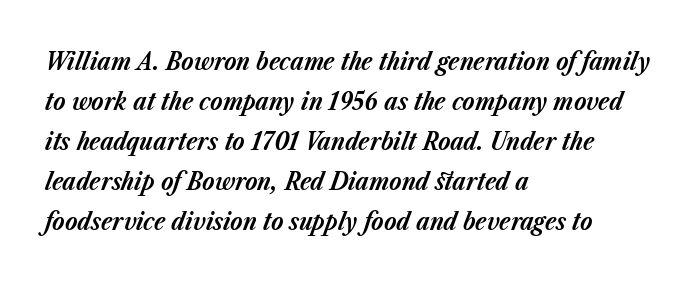
The image shows 25 px bold type, italic (leaning right); set left-aligned, normal line spacing (1.6x), normal letter spacing, not underlined.
